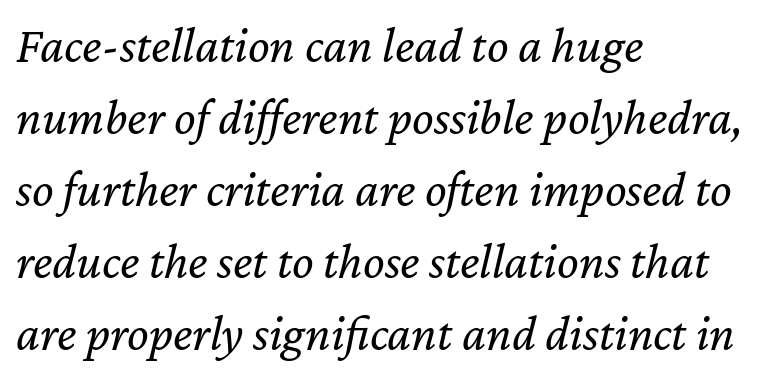
Q: Is the text bold? A: No.
Q: Is the text italic (slanted)? A: Yes, it leans right by about 12 degrees.
Q: Is the text underlined? A: No.
Q: How is the paragraph aligned? A: Left-aligned.
Q: Is the spacing between letters normal or unusually wide? A: Normal.
Q: Is the spacing between lines tight, normal or loose? A: Normal.
Q: Width (condensed, normal, or wide)? A: Normal.
Q: Stroke contrast? A: Low.
Q: x-height? A: Medium.
Q: Monospaced? A: No.
